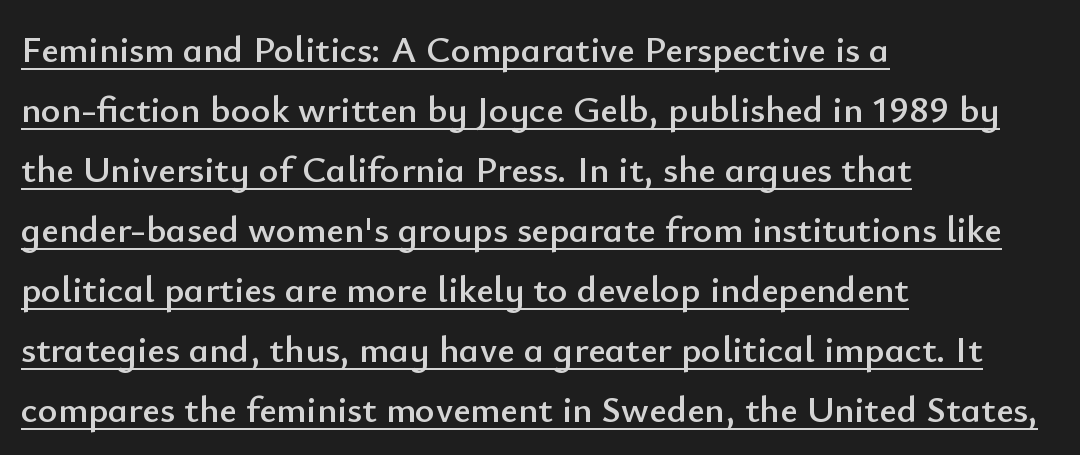
A typesetter would label this face a sans. Evenly set lines give the paragraph a standard silhouette. Italic: no, the glyphs are upright roman. Words appear dense and cohesive because spacing is normal.
